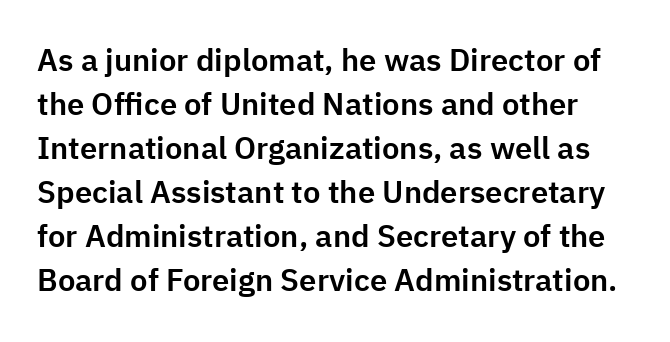
{"serif": "no", "italic": "no", "width": "normal", "stroke_contrast": "low", "x_height": "medium", "monospaced": "no", "underline": "no", "line_spacing": "normal", "line_spacing_ratio": 1.42, "letter_spacing": "normal", "letter_spacing_em": 0.0, "glyph_px": 31}
